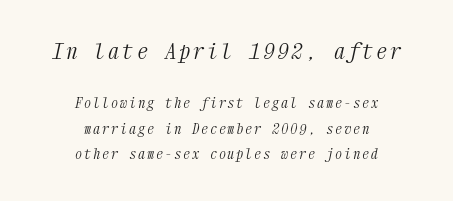
The rendering applies a slant to the glyphs. Underlining? Definitely not there. Stroke thickness stays within the range of a standard reading face or lighter. Typeset on center — no edge is straight.
